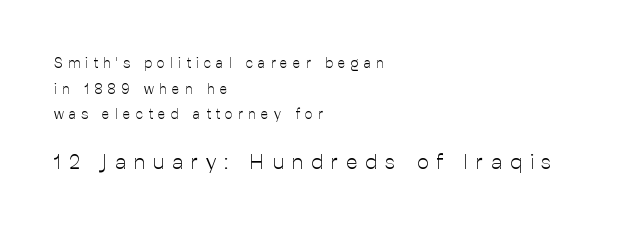
The image shows 21 px text type, upright; set left-aligned, line spacing 1.83x, unusually wide letter spacing (+0.38 em), not underlined; the second (bottom) block is 1.5x larger.
